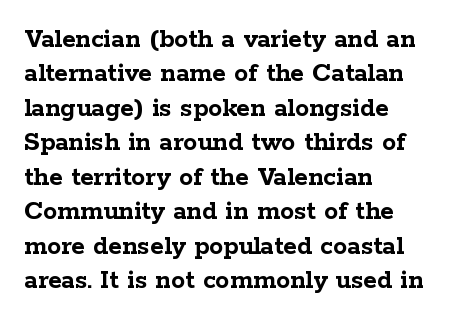
{"serif": "yes", "italic": "no", "bold": "yes", "weight": "semibold", "width": "wide", "stroke_contrast": "low", "x_height": "medium", "monospaced": "no", "underline": "no", "align": "left", "line_spacing_ratio": 1.23, "letter_spacing": "normal", "letter_spacing_em": 0.0, "glyph_px": 28}
